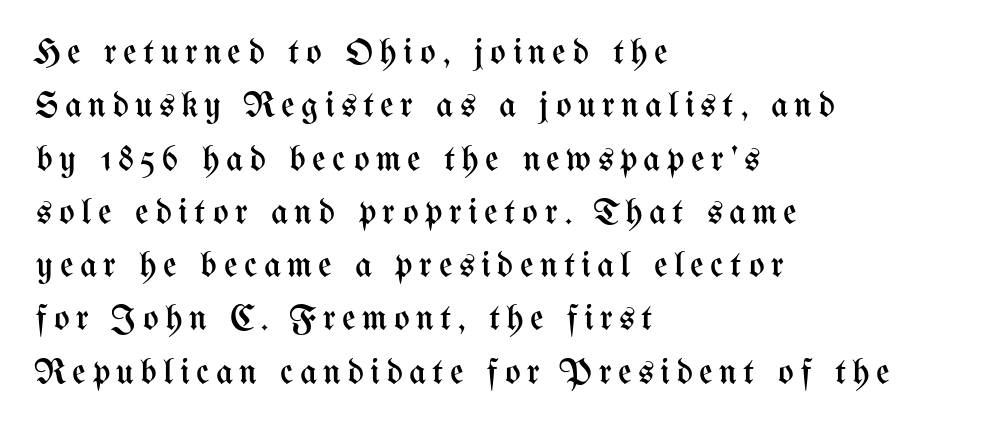
The image shows 37 px regular-weight, condensed type, upright; set left-aligned, normal line spacing (1.44x), not underlined; medium stroke contrast and a medium x-height.
